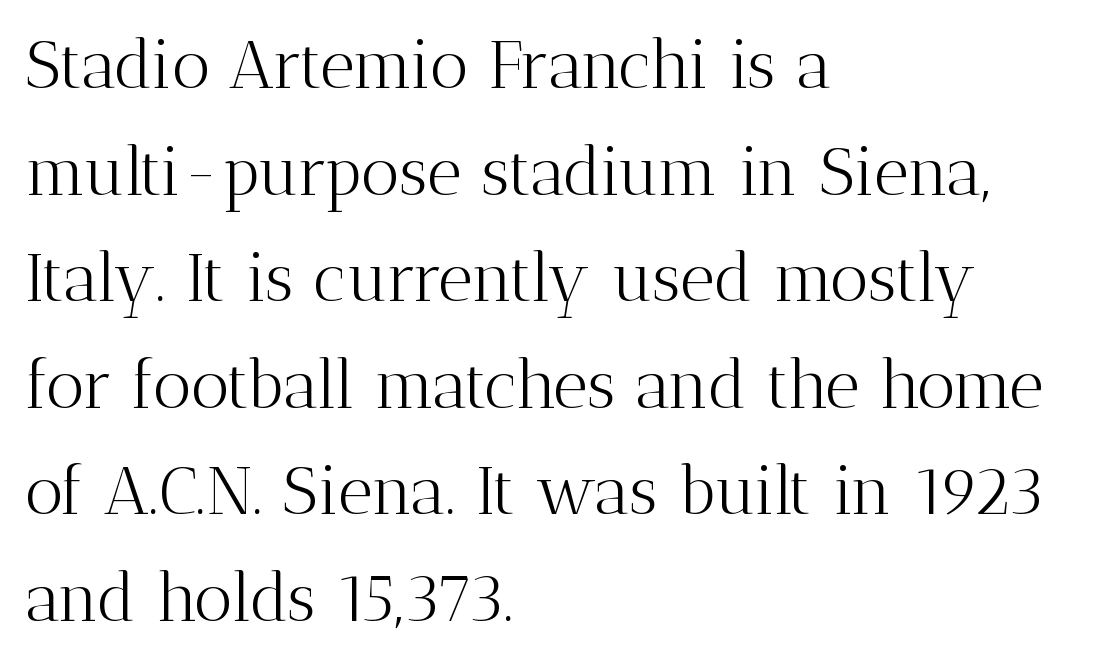
What stands out about the letter spacing? Nothing — it is the standard amount. One-word summary of the alignment: left. The space directly below the letters is spotless. The letterforms sit at book weight or below. Check where the strokes stop: tiny serifs finish them off. A typesetter would call this leading conventional body-copy spacing.
